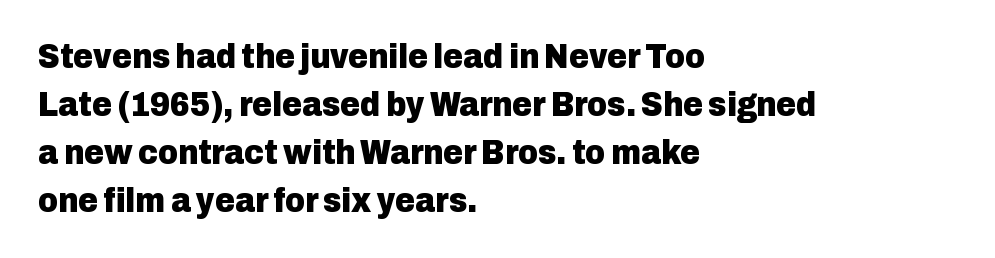
Q: Is the text bold? A: Yes.
Q: Is the text italic (slanted)? A: No, it is upright.
Q: Is the typeface a serif or a sans-serif typeface? A: Sans-serif.
Q: Is the text underlined? A: No.
Q: How is the paragraph aligned? A: Left-aligned.
Q: Is the spacing between letters normal or unusually wide? A: Normal.
Q: Is the spacing between lines tight, normal or loose? A: Normal.
Q: Width (condensed, normal, or wide)? A: Normal.
Q: Stroke contrast? A: Low.
Q: x-height? A: Medium.
Q: Monospaced? A: No.
